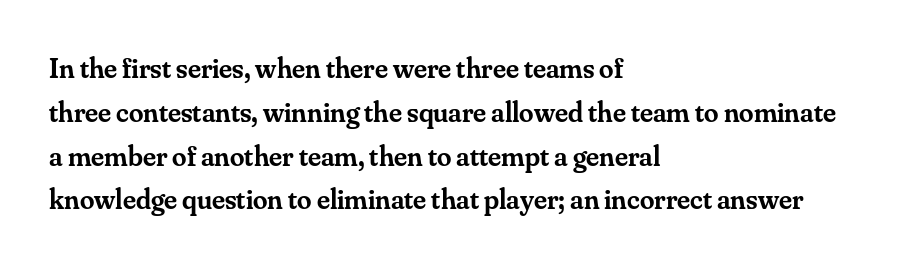
These lines are rendered in a variable-pitch font. The paragraph shown leans on its left margin. Does the weight exceed regular? Yes, but only to semibold. The specimen omits any rule beneath the text block's lines. A typesetter would mark this as roman, not italic. Unlike a clean sans, this face finishes its strokes with serifs.
